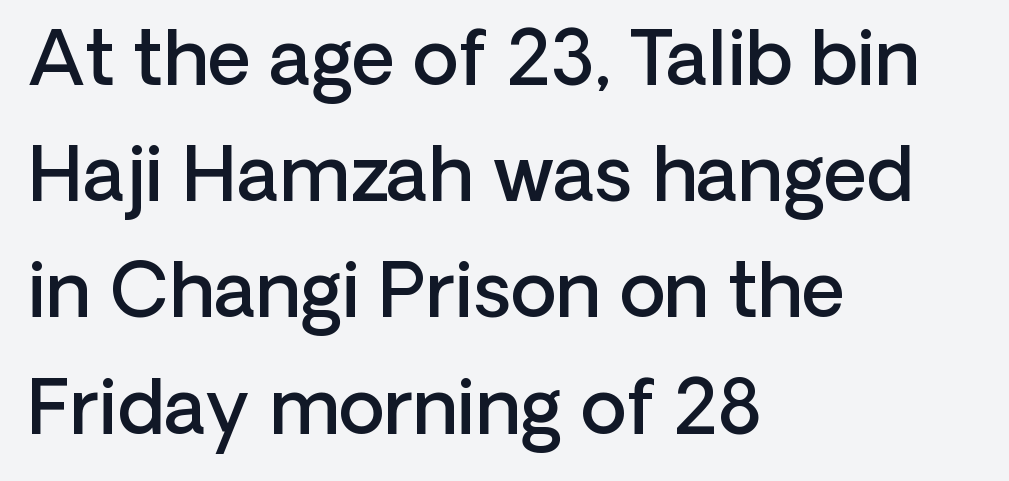
The type family on display is of the sans-serif kind. The characters look somewhat weighty, a semibold short of true bold. Vertically, the passage feels balanced, rows spaced as you'd expect. Is the block centered? No — it sits flush against the left margin. The letters advance in unequal steps, a hallmark of proportional type. You could call the tracking neutral — neither tight nor loose.
